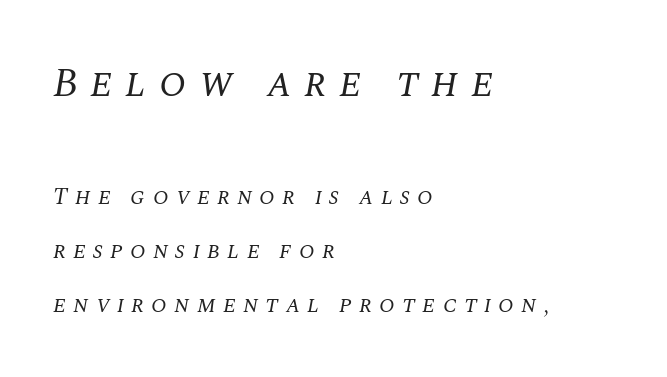
{"serif": "yes", "italic": "yes", "lean": "right", "slant_degrees": 10, "bold": "no", "weight": "regular", "width": "normal", "stroke_contrast": "medium", "x_height": "large", "monospaced": "no", "underline": "no", "align": "left", "line_spacing": "loose", "line_spacing_ratio": 2.35, "letter_spacing": "wide", "letter_spacing_em": 0.31, "larger_block": "first", "size_ratio": 1.74, "glyph_px": 40}
